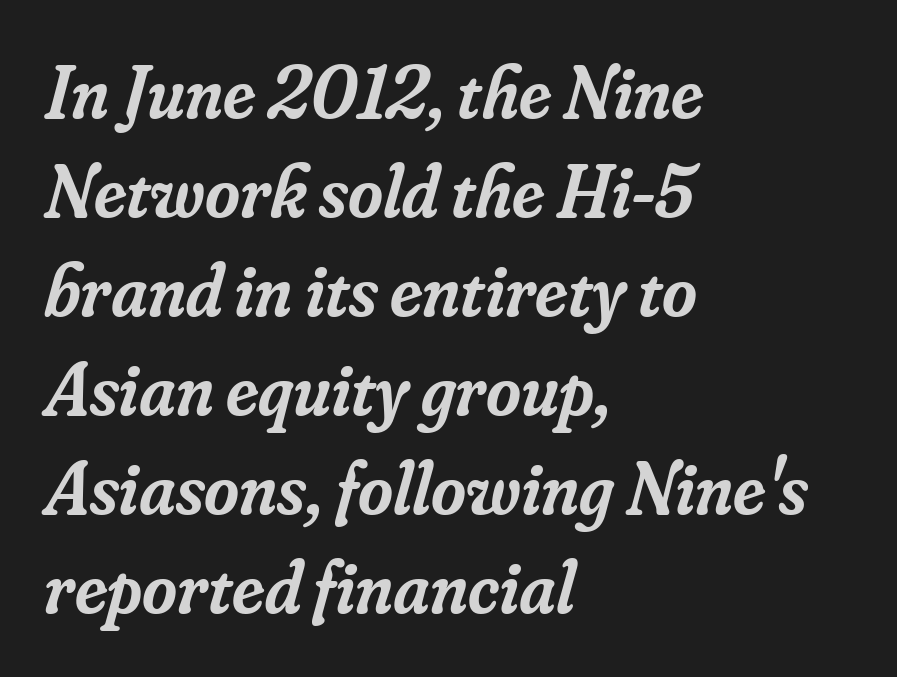
The image shows 75 px semibold serif type, italic (leaning right); set left-aligned, normal line spacing (1.32x), normal letter spacing, not underlined; low stroke contrast and a small x-height.
